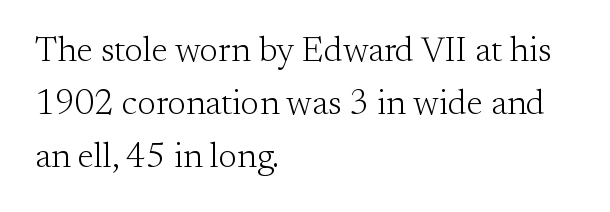
{"serif": "yes", "italic": "no", "bold": "no", "weight": "light", "width": "normal", "stroke_contrast": "medium", "x_height": "small", "monospaced": "no", "underline": "no", "align": "left", "line_spacing": "normal", "line_spacing_ratio": 1.51, "letter_spacing": "normal", "letter_spacing_em": 0.0, "glyph_px": 35}
